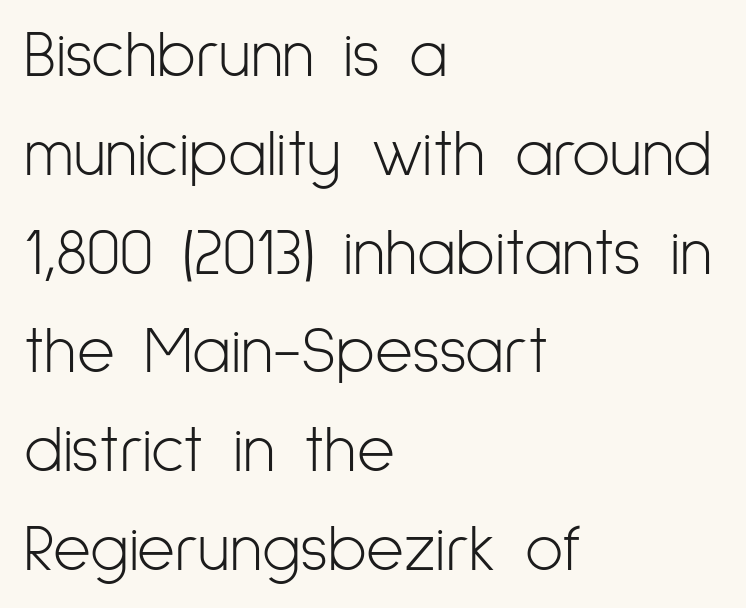
Just letters on the line, the space beneath them empty. Notice how descenders clear the ascenders below comfortably — that's standard leading. This sample uses an upright cut, with every glyph sitting square on the baseline. All the whitespace from short lines collects on the right.
